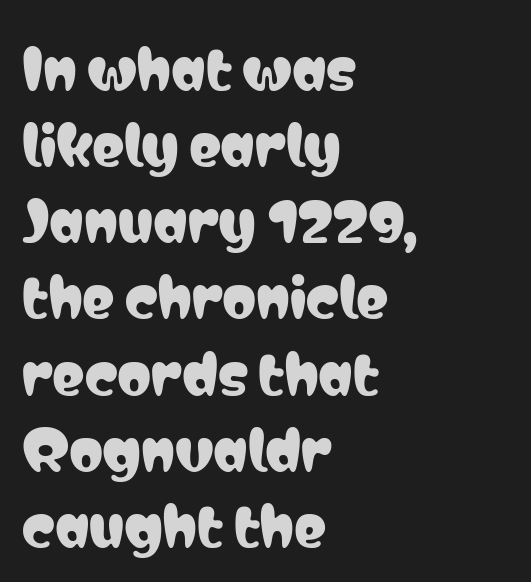
{"serif": "no", "italic": "no", "width": "condensed", "stroke_contrast": "low", "x_height": "medium", "monospaced": "no", "underline": "no", "align": "left", "line_spacing": "normal", "line_spacing_ratio": 1.41, "letter_spacing": "normal", "letter_spacing_em": 0.0, "glyph_px": 54}
